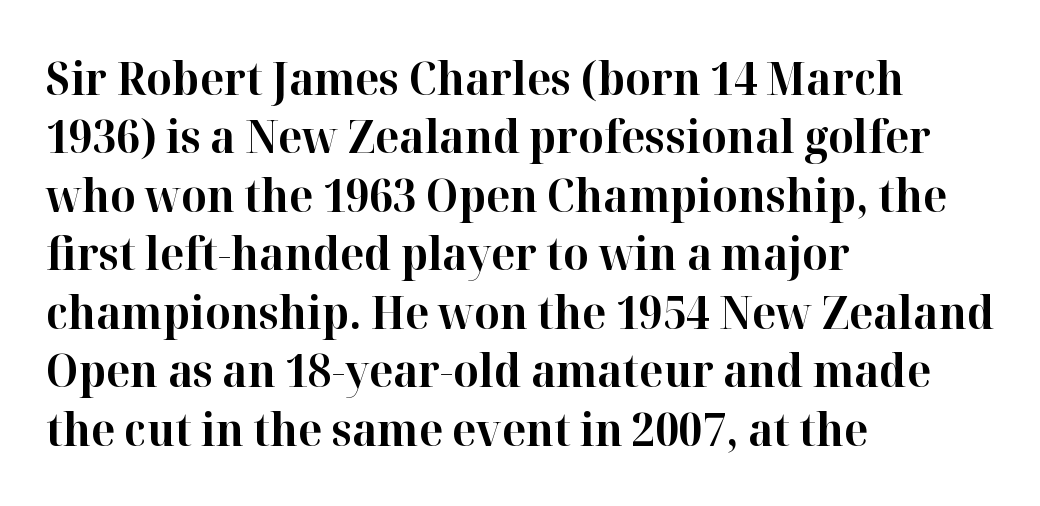
{"serif": "yes", "italic": "no", "bold": "yes", "weight": "bold", "width": "normal", "stroke_contrast": "high", "x_height": "medium", "monospaced": "no", "underline": "no", "align": "left", "line_spacing": "normal", "line_spacing_ratio": 1.3, "letter_spacing": "normal", "letter_spacing_em": 0.0, "glyph_px": 45}
